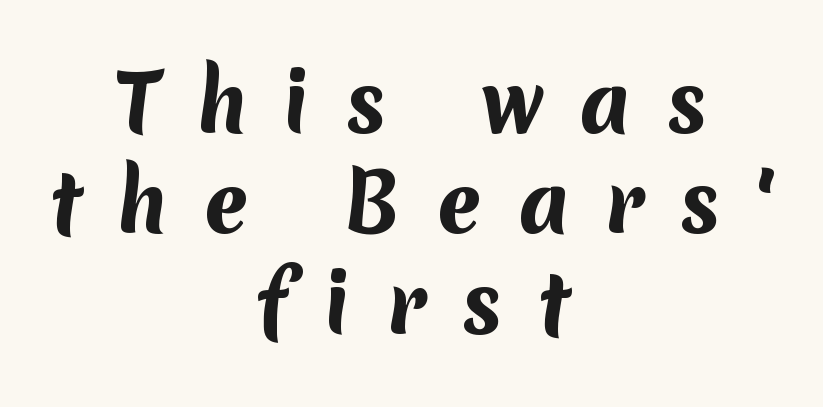
Q: Is the text bold? A: Yes.
Q: Is the typeface a serif or a sans-serif typeface? A: Sans-serif.
Q: Is the text underlined? A: No.
Q: How is the paragraph aligned? A: Centered.
Q: Is the spacing between letters normal or unusually wide? A: Unusually wide.
Q: Is the spacing between lines tight, normal or loose? A: Normal.
Q: Width (condensed, normal, or wide)? A: Normal.
Q: Stroke contrast? A: Medium.
Q: x-height? A: Medium.
Q: Monospaced? A: No.
